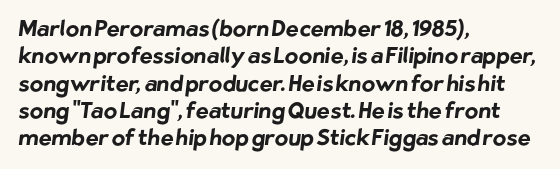
The image shows 22 px bold type; set left-aligned, line spacing 1.24x, normal letter spacing, not underlined.
